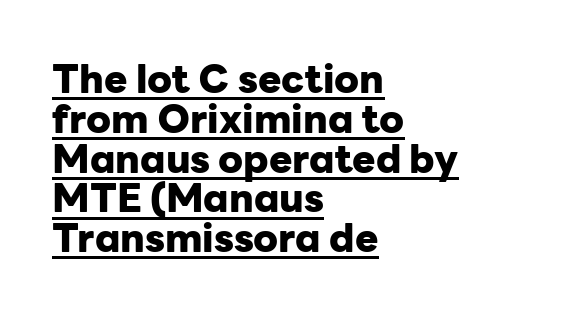
Q: Is the text bold? A: Yes.
Q: Is the text italic (slanted)? A: No, it is upright.
Q: Is the typeface a serif or a sans-serif typeface? A: Sans-serif.
Q: Is the text underlined? A: Yes.
Q: How is the paragraph aligned? A: Left-aligned.
Q: Is the spacing between letters normal or unusually wide? A: Normal.
Q: Is the spacing between lines tight, normal or loose? A: Tight.
Q: Width (condensed, normal, or wide)? A: Normal.
Q: Stroke contrast? A: Low.
Q: x-height? A: Medium.
Q: Monospaced? A: No.
